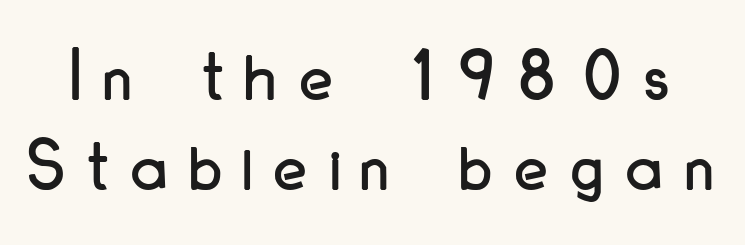
Nobody drew a line under any word here. Unlike a traditional serif, this face leaves its strokes unadorned. Inter-character spacing is expanded well beyond the font's built-in metrics. Tall strokes in this sample are plumb rather than angled.
